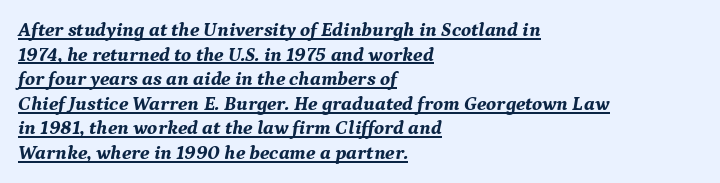
The strokes are fattened all the way to bold. Inter-character spacing is left at the font's built-in metrics. A rule runs beneath these lines of type. These lines were composed using italics. Teacher's note: observe the even left margin — that is flush-left alignment.
